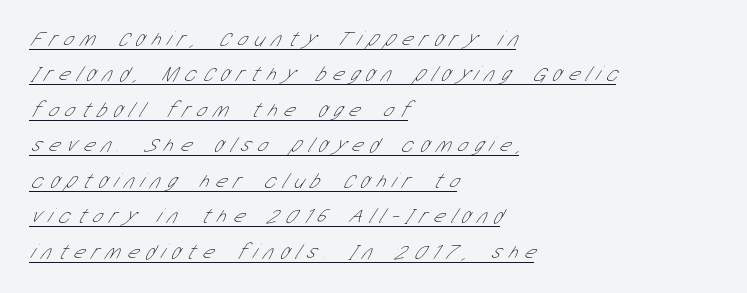
Q: Is the text bold? A: No.
Q: Is the text underlined? A: Yes.
Q: How is the paragraph aligned? A: Left-aligned.
Q: Is the spacing between letters normal or unusually wide? A: Unusually wide.
Q: Is the spacing between lines tight, normal or loose? A: Normal.
